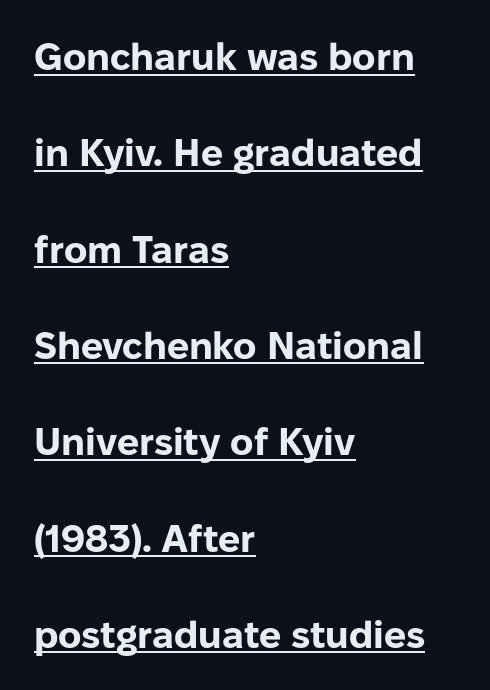
The image shows 39 px bold sans-serif type, upright; set left-aligned, loose line spacing (2.47x), normal letter spacing, underlined; low stroke contrast and a medium x-height.
